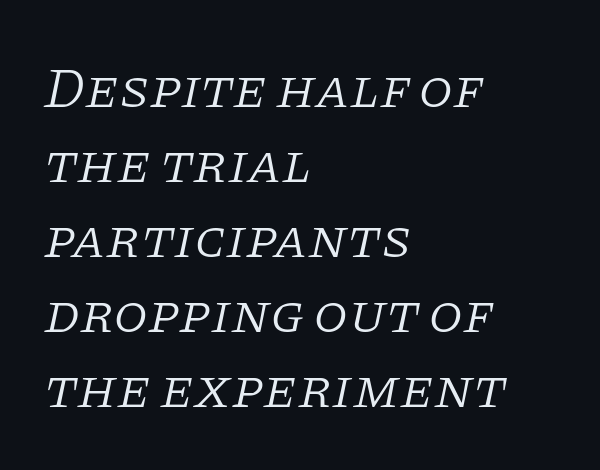
The string is rendered with underlining switched off. The horizontal fit of the characters is conventional and even. Reading down the column, the eye jumps a familiar distance to each next line. A typesetter would mark this as italic.
